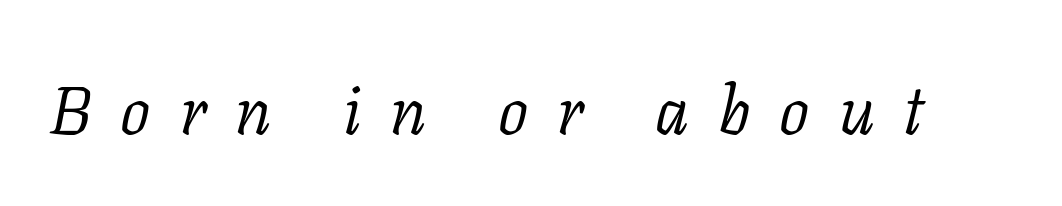
{"serif": "yes", "italic": "yes", "lean": "right", "slant_degrees": 11, "bold": "no", "weight": "light", "width": "normal", "stroke_contrast": "low", "x_height": "medium", "monospaced": "no", "underline": "no", "letter_spacing": "wide", "letter_spacing_em": 0.43, "glyph_px": 67}
